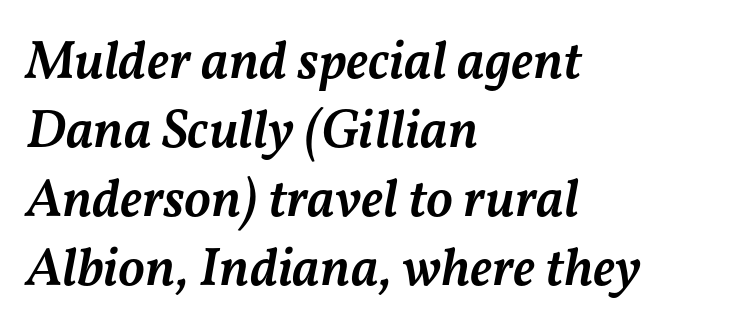
Q: Is the text bold? A: Semi-bold.
Q: Is the text italic (slanted)? A: Yes, it leans right by about 11 degrees.
Q: Is the text underlined? A: No.
Q: How is the paragraph aligned? A: Left-aligned.
Q: Is the spacing between letters normal or unusually wide? A: Normal.
Q: Is the spacing between lines tight, normal or loose? A: Normal.
Q: Width (condensed, normal, or wide)? A: Normal.
Q: Stroke contrast? A: Medium.
Q: x-height? A: Medium.
Q: Monospaced? A: No.
